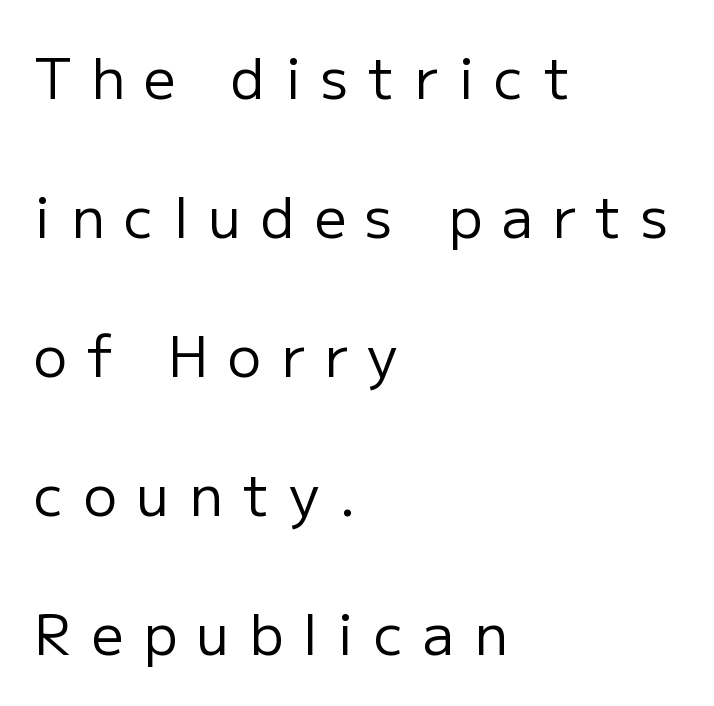
{"serif": "no", "italic": "no", "bold": "no", "weight": "regular", "width": "normal", "stroke_contrast": "low", "x_height": "medium", "monospaced": "no", "underline": "no", "align": "left", "line_spacing": "loose", "line_spacing_ratio": 2.48, "letter_spacing": "wide", "letter_spacing_em": 0.35, "glyph_px": 56}
